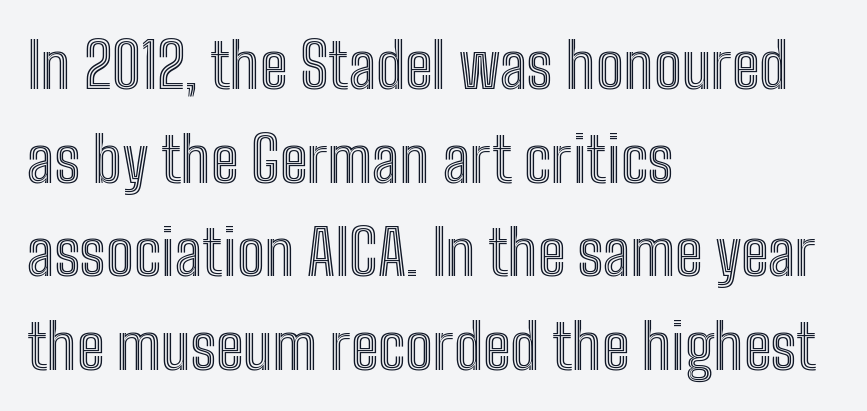
{"italic": "no", "width": "condensed", "x_height": "medium", "monospaced": "no", "underline": "no", "align": "left", "line_spacing": "normal", "line_spacing_ratio": 1.51, "letter_spacing": "normal", "letter_spacing_em": 0.0, "glyph_px": 62}
